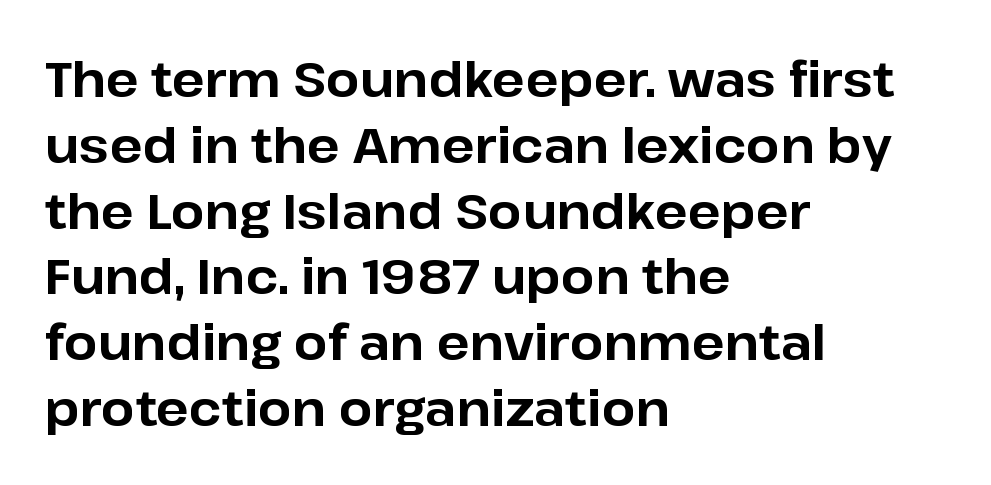
The image shows 48 px bold sans-serif type, upright; set left-aligned, normal line spacing (1.37x), normal letter spacing, not underlined; low stroke contrast and a medium x-height.
